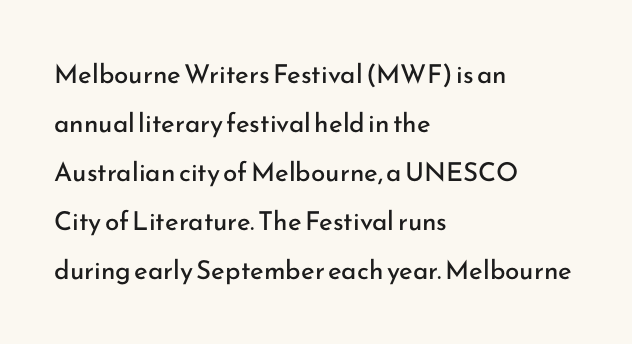
Alignment: flush left. The typeface has the unassuming heft of standard copy or less. Only glyphs here, with clear space below each row. The gaps between neighbouring characters are ordinary and unremarkable.
